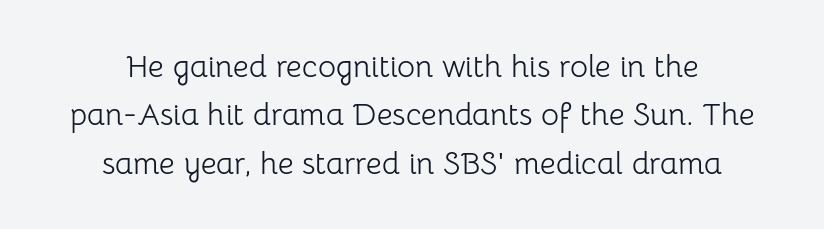
A light-to-regular cut is what we see here. One glance says typical: line gaps are just what's usual. Teacher's note: observe the equal gaps on both sides — that is centered alignment. Posture: upright roman. This sample has the flowing, uneven cadence of proportional lettering. Unlike a traditional serif, this face leaves its strokes unadorned.
